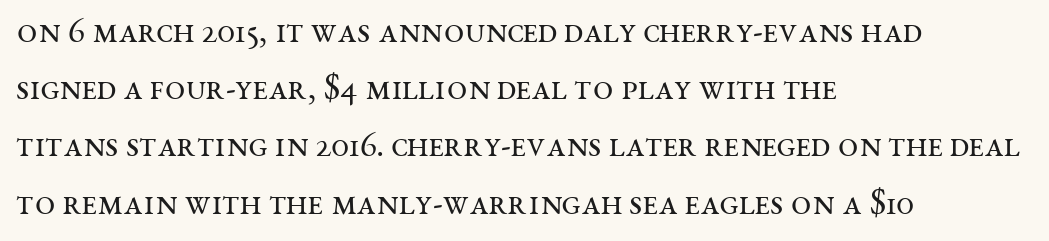
Italic? Not at all — the glyphs are vertical. Does the type have serifs? Yes, each stem ends in a small foot. Between one letter and the next there's only the usual sliver of space. Casual observation: everything's shoved over to the left.
